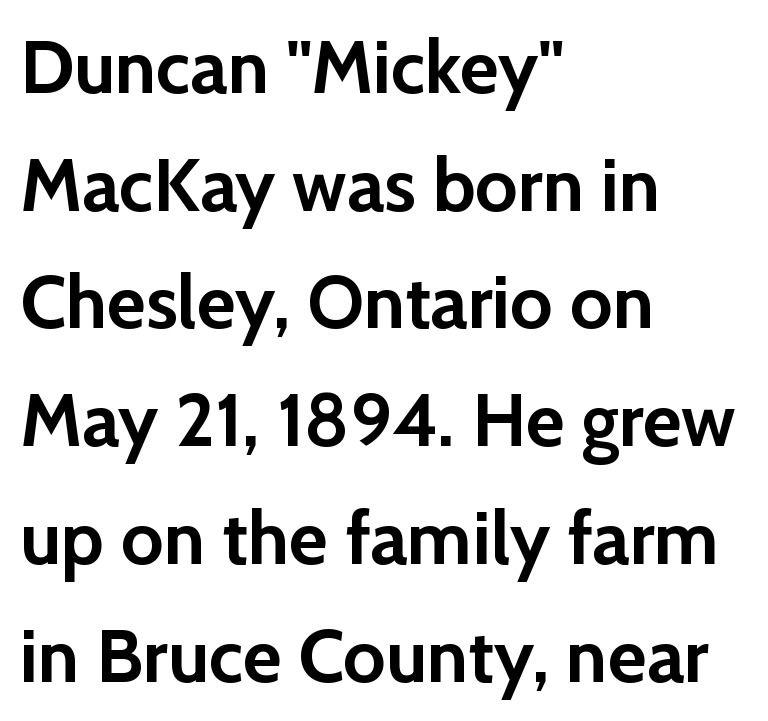
The image shows 75 px semibold sans-serif type, upright; set left-aligned, normal line spacing (1.57x), normal letter spacing, not underlined; low stroke contrast and a medium x-height.
